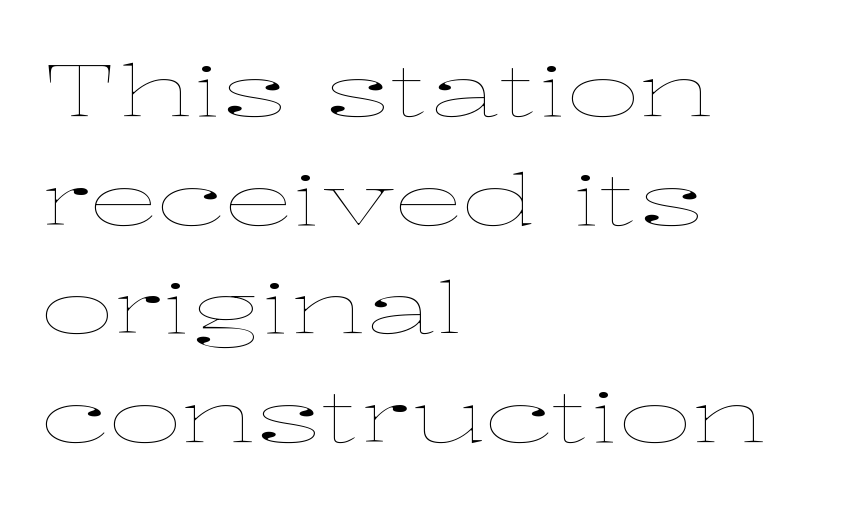
{"italic": "no", "bold": "no", "weight": "thin", "width": "wide", "stroke_contrast": "low", "x_height": "medium", "monospaced": "no", "underline": "no", "align": "left", "line_spacing": "normal", "line_spacing_ratio": 1.53, "letter_spacing": "normal", "letter_spacing_em": 0.0, "glyph_px": 71}
